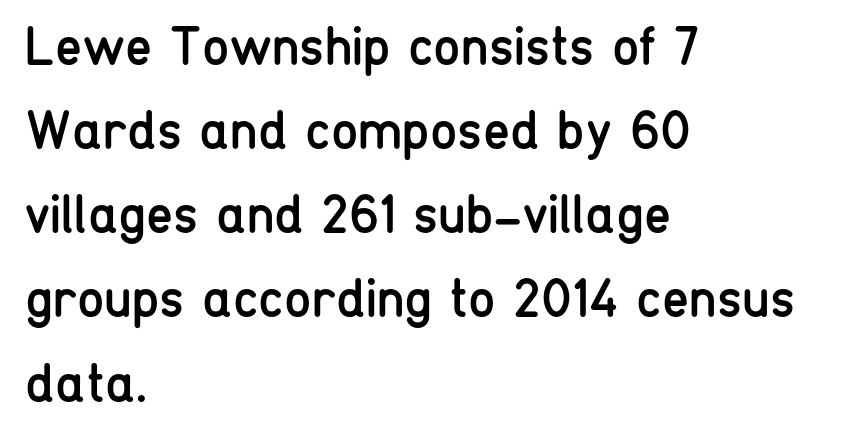
Q: Is the text bold? A: No.
Q: Is the text italic (slanted)? A: No, it is upright.
Q: Is the typeface a serif or a sans-serif typeface? A: Sans-serif.
Q: Is the text underlined? A: No.
Q: How is the paragraph aligned? A: Left-aligned.
Q: Is the spacing between letters normal or unusually wide? A: Normal.
Q: Is the spacing between lines tight, normal or loose? A: Normal.
Q: Width (condensed, normal, or wide)? A: Condensed.
Q: Stroke contrast? A: Low.
Q: x-height? A: Medium.
Q: Monospaced? A: No.
